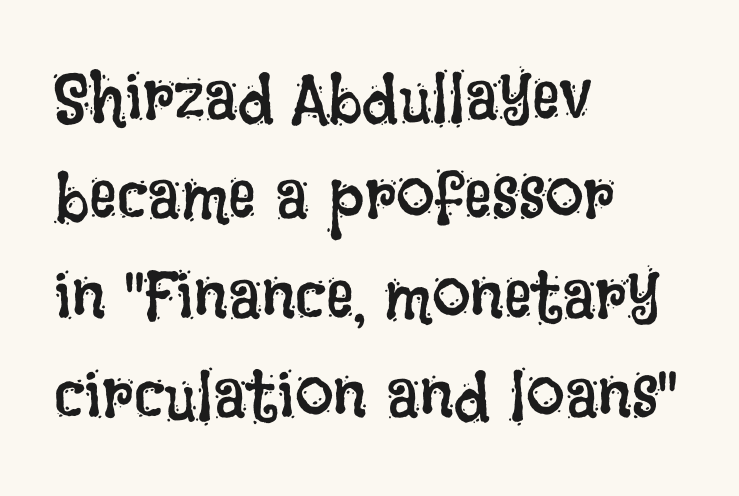
The image shows 69 px regular-weight, condensed type, upright; set left-aligned, normal line spacing (1.44x), normal letter spacing, not underlined; low stroke contrast and a large x-height.
